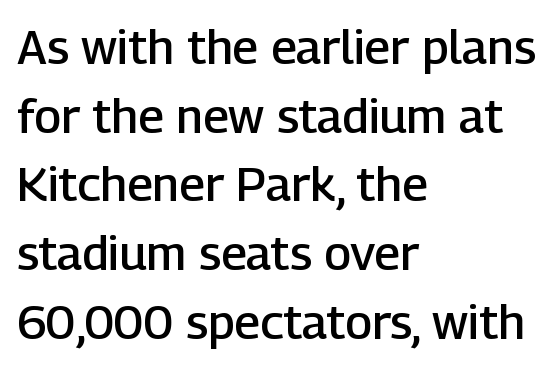
The image shows 48 px semibold sans-serif type, upright; set left-aligned, normal line spacing (1.43x), normal letter spacing, not underlined; low stroke contrast and a medium x-height.
